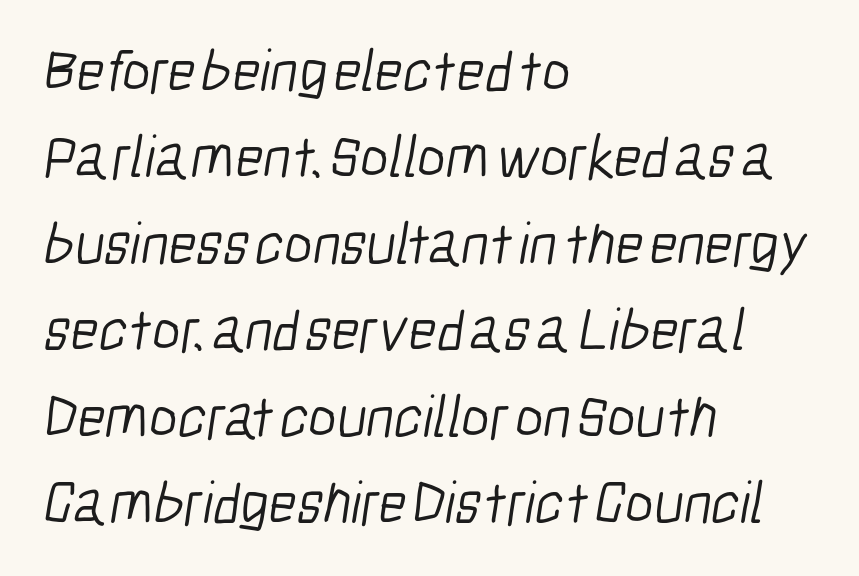
{"serif": "no", "bold": "no", "weight": "light", "width": "condensed", "stroke_contrast": "low", "x_height": "medium", "monospaced": "no", "underline": "no", "align": "left", "line_spacing": "normal", "line_spacing_ratio": 1.44, "letter_spacing": "normal", "letter_spacing_em": 0.0, "glyph_px": 60}
